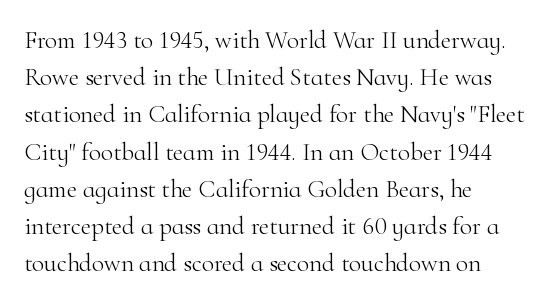
Each new line begins a customary step beneath the previous one. In CSS terms this would be text-align: left. Every character sits straight up, as roman type does. Inter-character spacing is left at the font's built-in metrics.
